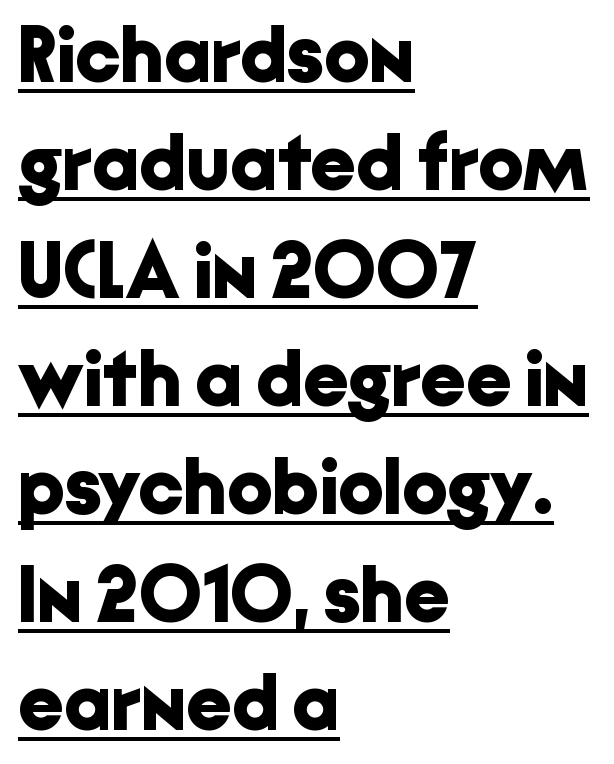
Caption: standard tracking, unaltered. Characters remain perfectly vertical along every line. Left-aligned paragraph, ragged on the right. In designer terms, the underline attribute is active on this setting. Character widths vary here, with narrow letters taking less room than wide ones.
